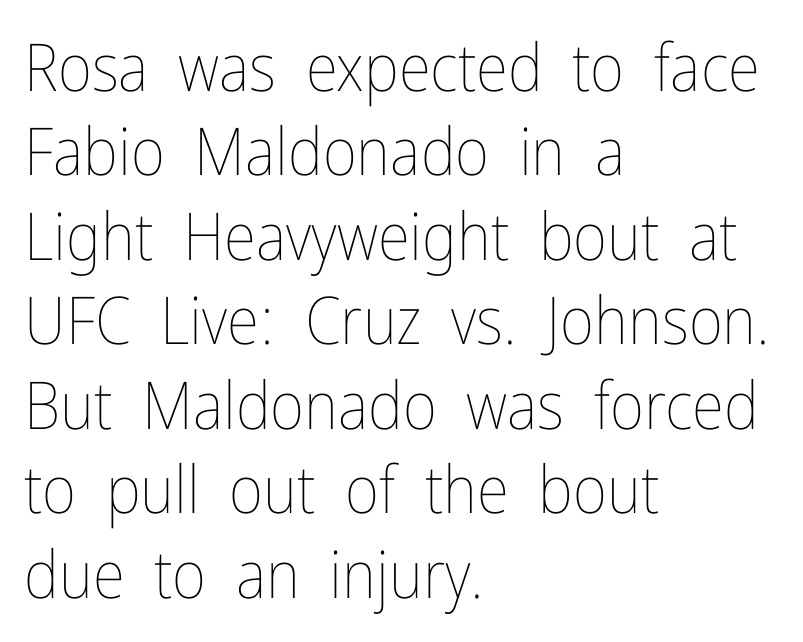
The image shows 66 px thin, condensed type, upright; set left-aligned, normal line spacing (1.28x), normal letter spacing, not underlined; low stroke contrast and a medium x-height.
